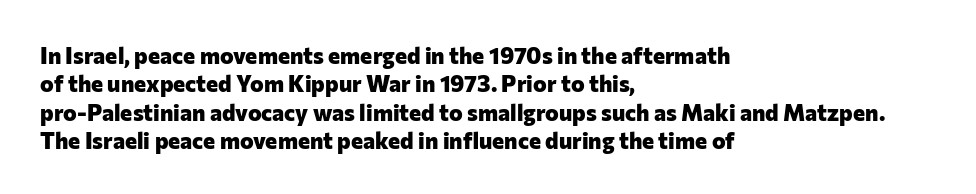
The image shows 23 px bold type, upright; set left-aligned, line spacing 1.23x, normal letter spacing, not underlined.
